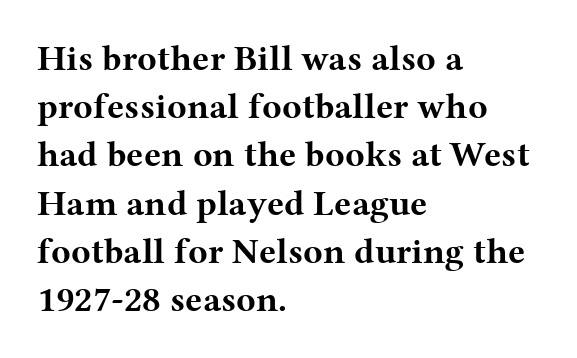
Decoration check: the copy has no underline. Line spacing here is normal. Tall strokes in this sample are plumb rather than angled. Look at the stroke-to-counter ratio: heavy, a bold. Glyph-to-glyph distance matches everyday printed text.
